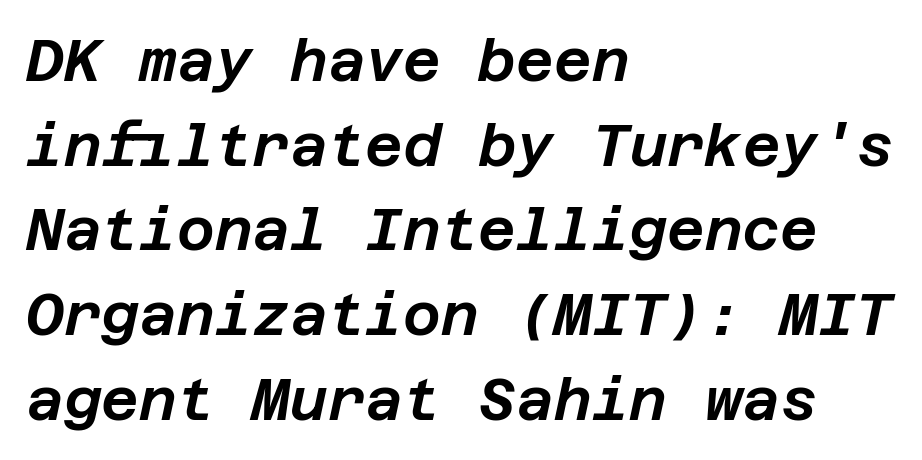
Casual observation: everything's shoved over to the left. Spacing between characters is what you'd get straight out of the box. The passage shown is not underscored anywhere. Regular leading.
